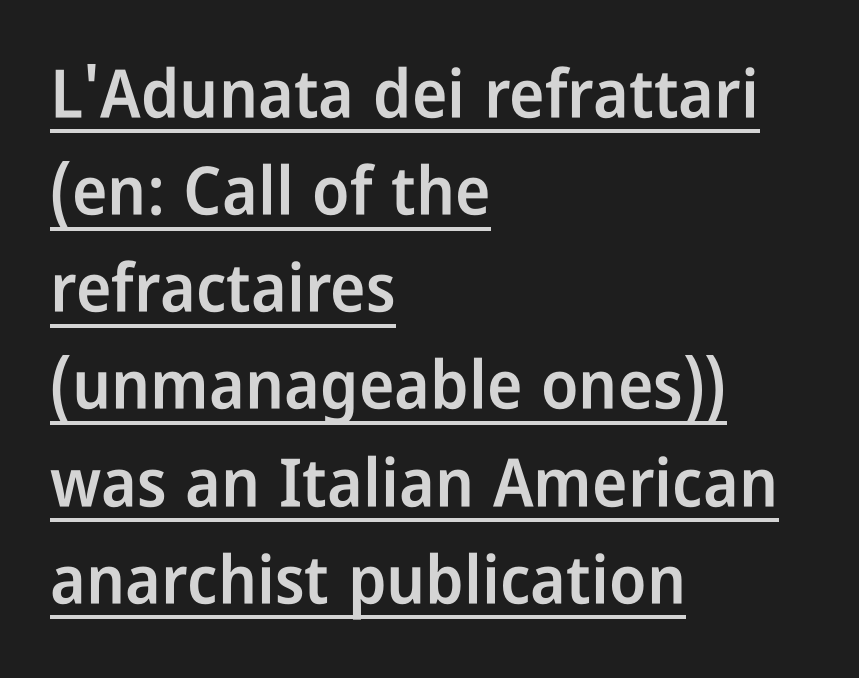
This rendering leaves character spacing at its baseline value. Its strokes are somewhat broadened, the hallmark of semibold type. If you measured baseline to baseline, you'd find a middling distance. Teacher's note: observe the even left margin — that is flush-left alignment. This sample has the flowing, uneven cadence of proportional lettering.
